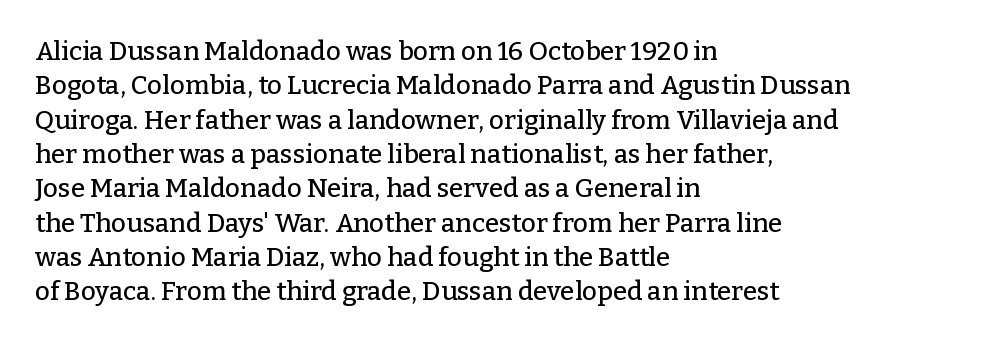
Here the glyphs are tracked normally, forming tight word shapes. Notice how the passage keeps a crisp vertical edge on the left only. A normal amount of white space separates one row of letters from the next. The string is rendered with underlining switched off.
